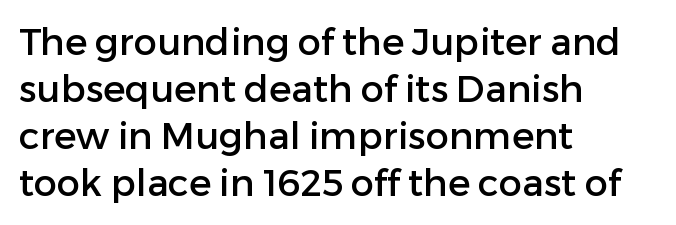
Descender tails drop into unmarked territory. The specimen reads as upright at a glance. Character widths vary here, with narrow letters taking less room than wide ones. The passage shown is typeset with a sans-serif family. Every row of glyphs begins at an identical x-position on the left.
